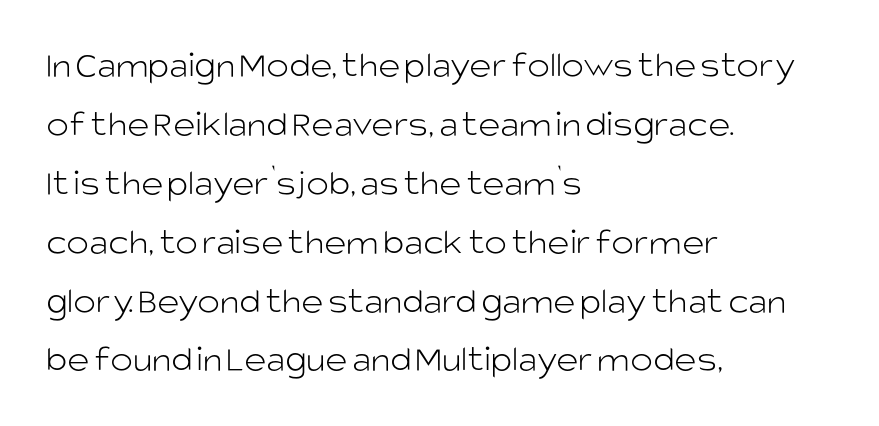
{"serif": "no", "italic": "no", "bold": "no", "weight": "light", "width": "normal", "stroke_contrast": "low", "x_height": "large", "monospaced": "no", "underline": "no", "align": "left", "line_spacing": "normal", "line_spacing_ratio": 1.55, "letter_spacing": "normal", "letter_spacing_em": 0.0, "glyph_px": 38}
